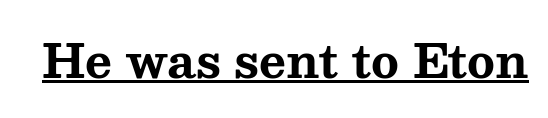
Q: Is the text bold? A: Yes.
Q: Is the text italic (slanted)? A: No, it is upright.
Q: Is the typeface a serif or a sans-serif typeface? A: Serif.
Q: Is the text underlined? A: Yes.
Q: Is the spacing between letters normal or unusually wide? A: Normal.
Q: Width (condensed, normal, or wide)? A: Wide.
Q: Stroke contrast? A: Medium.
Q: x-height? A: Medium.
Q: Monospaced? A: No.
